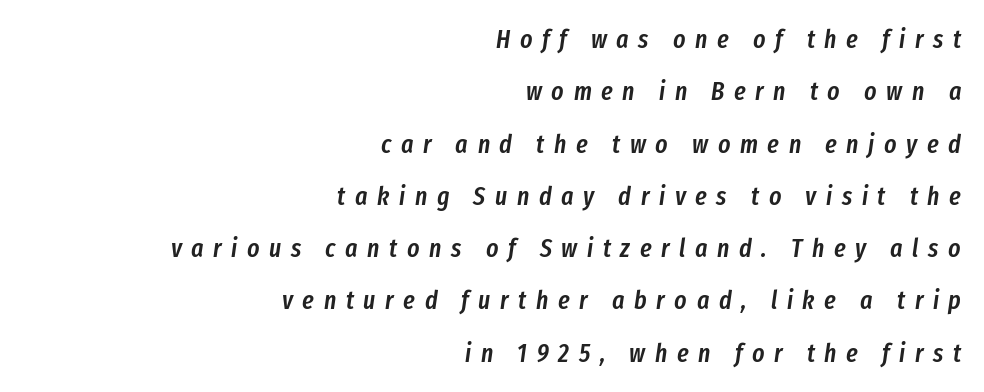
The image shows 26 px text type, italic (leaning right); set right-aligned, loose line spacing (2.01x), unusually wide letter spacing (+0.37 em), not underlined.
